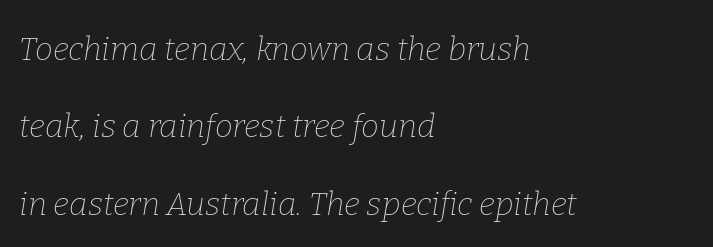
Q: Is the text bold? A: No.
Q: Is the text italic (slanted)? A: Yes, it leans right by about 9 degrees.
Q: Is the typeface a serif or a sans-serif typeface? A: Serif.
Q: Is the text underlined? A: No.
Q: How is the paragraph aligned? A: Left-aligned.
Q: Is the spacing between letters normal or unusually wide? A: Normal.
Q: Is the spacing between lines tight, normal or loose? A: Loose.
Q: Width (condensed, normal, or wide)? A: Normal.
Q: Stroke contrast? A: Low.
Q: x-height? A: Medium.
Q: Monospaced? A: No.
